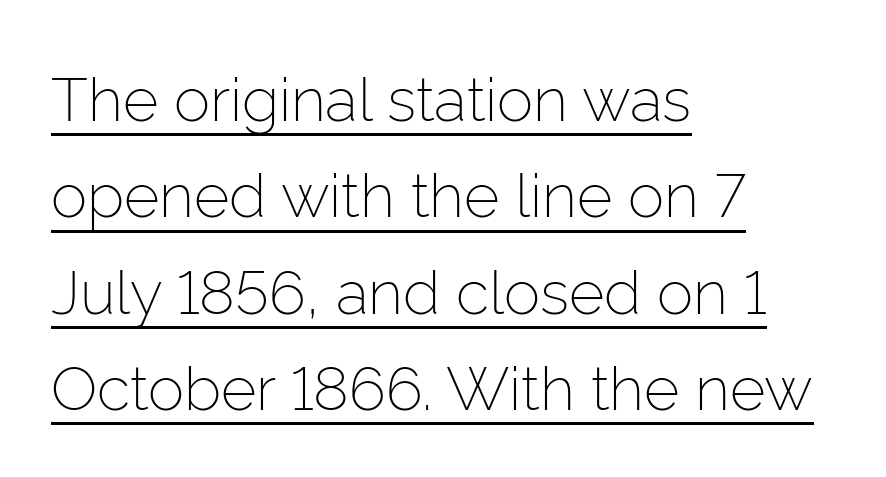
The image shows 61 px light sans-serif type, upright; set left-aligned, normal line spacing (1.58x), normal letter spacing, underlined; low stroke contrast and a medium x-height.
